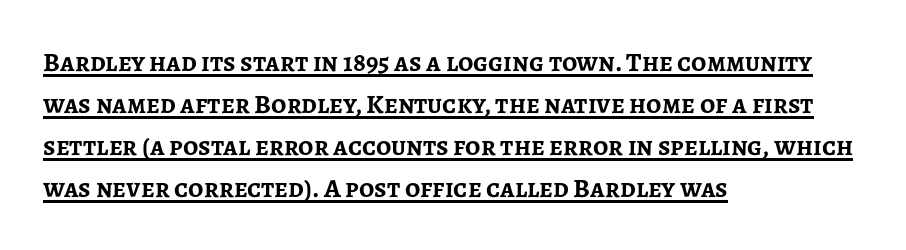
{"italic": "no", "bold": "yes", "underline": "yes", "align": "left", "line_spacing": "normal", "line_spacing_ratio": 1.55, "letter_spacing": "normal", "letter_spacing_em": 0.0, "glyph_px": 27}
